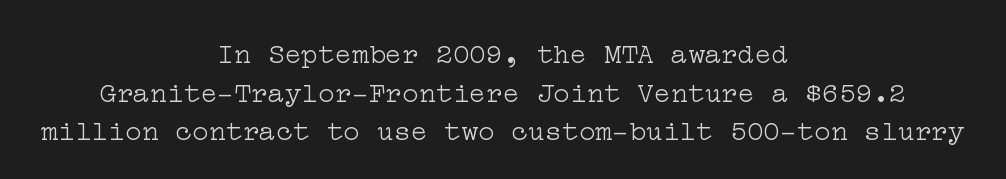
{"serif": "yes", "italic": "no", "bold": "no", "weight": "light", "width": "wide", "stroke_contrast": "low", "x_height": "medium", "underline": "no", "align": "center", "line_spacing": "normal", "line_spacing_ratio": 1.38, "letter_spacing": "normal", "letter_spacing_em": 0.0, "glyph_px": 28}
